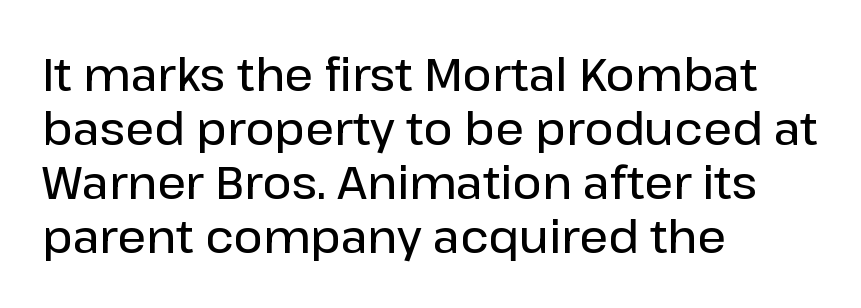
Q: Is the text bold? A: Semi-bold.
Q: Is the text italic (slanted)? A: No, it is upright.
Q: Is the typeface a serif or a sans-serif typeface? A: Sans-serif.
Q: Is the text underlined? A: No.
Q: How is the paragraph aligned? A: Left-aligned.
Q: Is the spacing between letters normal or unusually wide? A: Normal.
Q: Width (condensed, normal, or wide)? A: Normal.
Q: Stroke contrast? A: Low.
Q: x-height? A: Medium.
Q: Monospaced? A: No.
